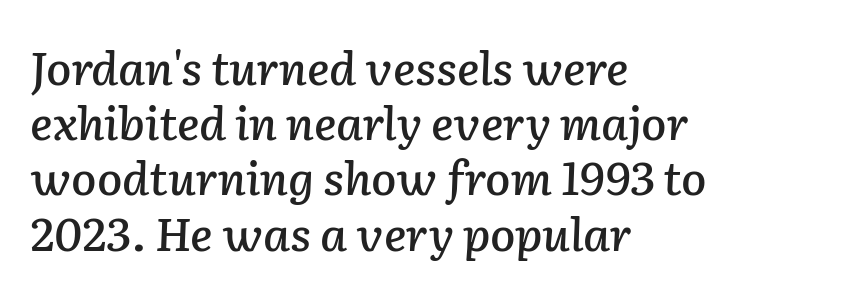
The face used here has a pronounced slope to its letters. This rendering uses left alignment, leaving the right contour irregular. Looks like regular typesetting: each glyph gets only the width it needs. Nothing unusual about the tracking: characters are spaced as the font intends.
